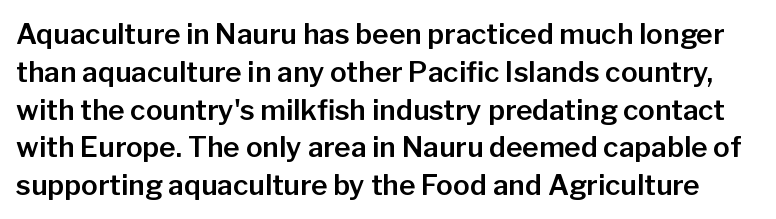
The axis of the letterforms is exactly vertical. The designer left line spacing at the default. The gap between lines stays unmarked. These lines are composed in type without serifs. Spacing verdict: proportional, widths tailored to each character.
